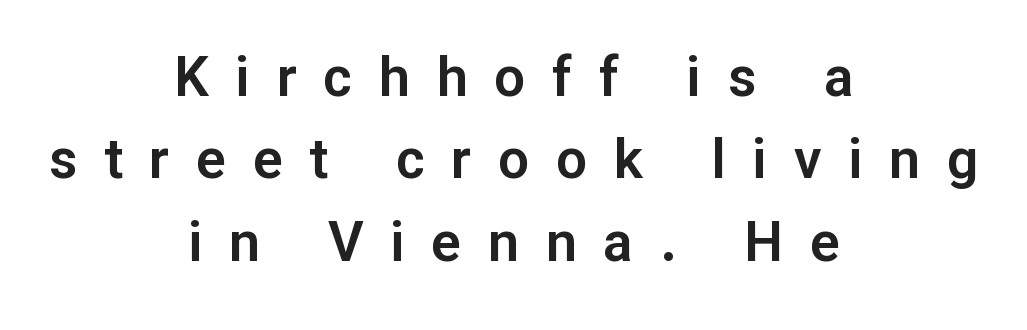
Q: Is the text italic (slanted)? A: No, it is upright.
Q: Is the typeface a serif or a sans-serif typeface? A: Sans-serif.
Q: Is the text underlined? A: No.
Q: How is the paragraph aligned? A: Centered.
Q: Is the spacing between letters normal or unusually wide? A: Unusually wide.
Q: Is the spacing between lines tight, normal or loose? A: Normal.
Q: Width (condensed, normal, or wide)? A: Normal.
Q: Stroke contrast? A: Low.
Q: x-height? A: Medium.
Q: Monospaced? A: No.
